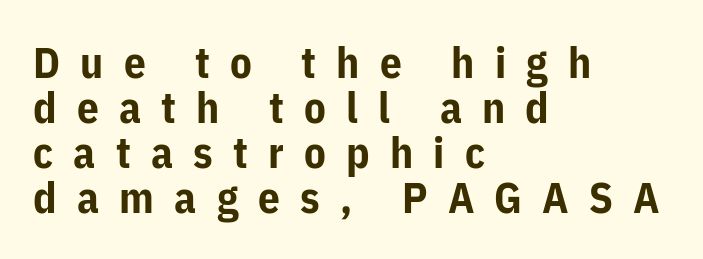
Q: Is the text bold? A: Yes.
Q: Is the text italic (slanted)? A: No, it is upright.
Q: Is the typeface a serif or a sans-serif typeface? A: Sans-serif.
Q: Is the text underlined? A: No.
Q: How is the paragraph aligned? A: Left-aligned.
Q: Is the spacing between letters normal or unusually wide? A: Unusually wide.
Q: Is the spacing between lines tight, normal or loose? A: Tight.
Q: Width (condensed, normal, or wide)? A: Normal.
Q: Stroke contrast? A: Low.
Q: x-height? A: Medium.
Q: Monospaced? A: No.
